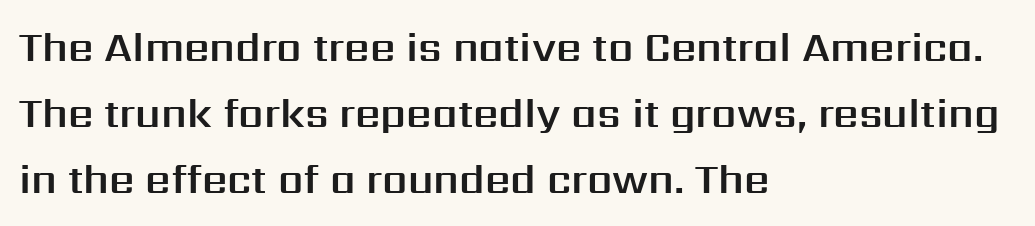
Designer's note — italics off, roman on. A typesetter would call this proportional, since set widths differ per character. The specimen omits any rule beneath the text block's lines. In terms of leading, this rendering sits right in the middle.
